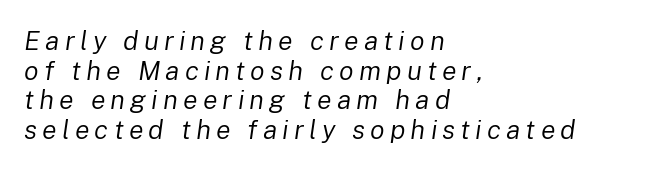
Q: Is the text bold? A: No.
Q: Is the text italic (slanted)? A: Yes, it leans right by about 8 degrees.
Q: Is the text underlined? A: No.
Q: How is the paragraph aligned? A: Left-aligned.
Q: Is the spacing between lines tight, normal or loose? A: Tight.
